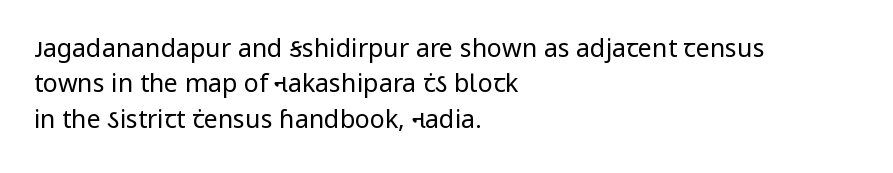
Plain, unruled lines of type. Is the type heavy? It reads as light-to-regular instead. Interline gaps are of average width in this sample. In terms of posture, this sample is upright. These lines are set flush left with a ragged right edge. Nothing unusual about the tracking: characters are spaced as the font intends.
